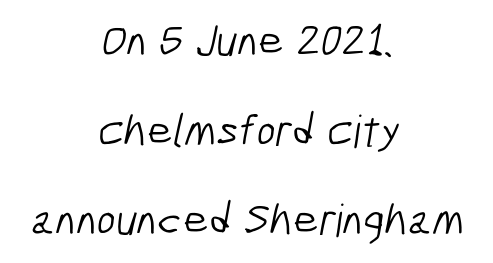
{"serif": "no", "bold": "no", "weight": "light", "width": "condensed", "stroke_contrast": "low", "x_height": "medium", "monospaced": "no", "underline": "no", "align": "center", "line_spacing": "loose", "line_spacing_ratio": 1.99, "letter_spacing": "normal", "letter_spacing_em": 0.0, "glyph_px": 45}
